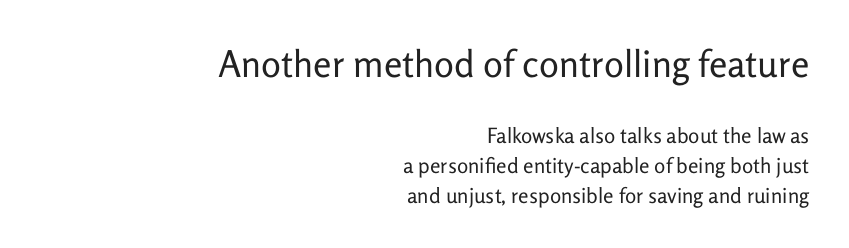
The composition opens big and finishes small. The setting favours the right margin, as signatures and pull-quotes sometimes do. The rendering shows plain stroke endings on the letterforms — a sans-serif design. Honestly, there is no underline to notice here at all.
